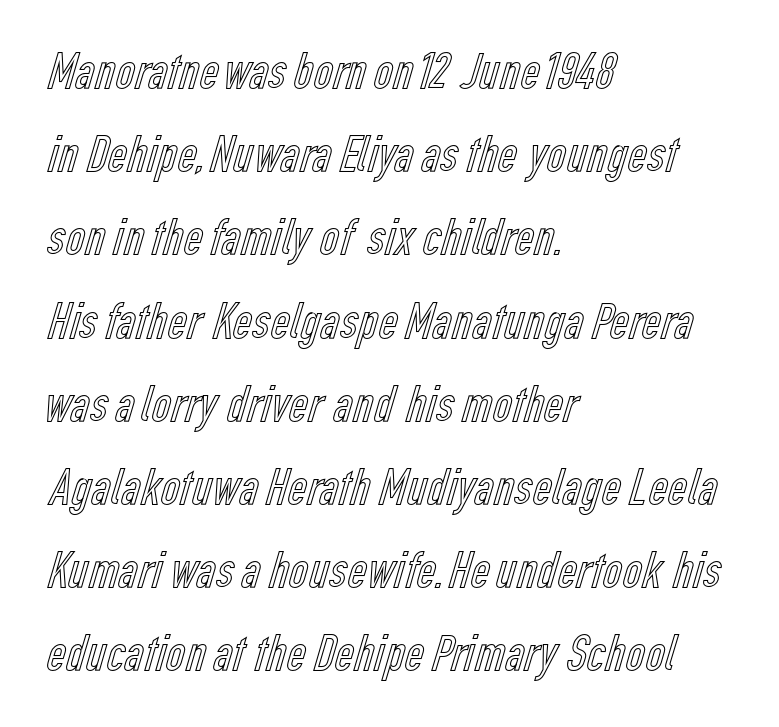
{"width": "condensed", "x_height": "medium", "monospaced": "no", "underline": "no", "align": "left", "line_spacing": "normal", "line_spacing_ratio": 1.57, "letter_spacing": "normal", "letter_spacing_em": 0.0, "glyph_px": 53}
